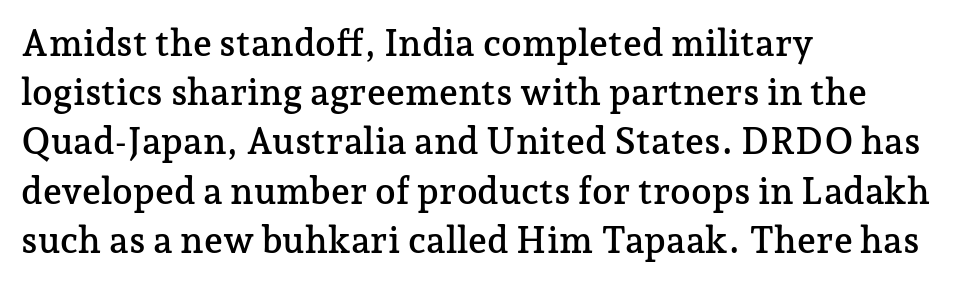
Font category for this specimen: serif. One glance says typical: line gaps are just what's usual. What stands out about the letter spacing? Nothing — it is the standard amount. The passage shown is typed in a proportional face where columns would drift. The typesetter chose a ragged-right arrangement here. Anything drawn beneath the words? Only blank space.
